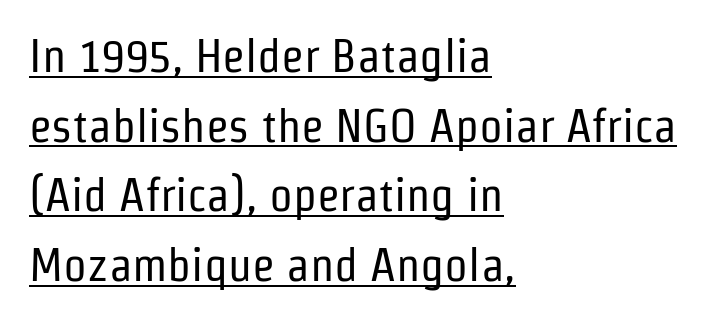
Quick note: not italic, upright. Leading: standard. Heaviness? Minimal to ordinary, like unemphasized prose. Characters follow at the spacing the type designer built in. Every row of glyphs begins at an identical x-position on the left. Is this a fixed-width face? No — the glyphs have proportional, varying widths.
